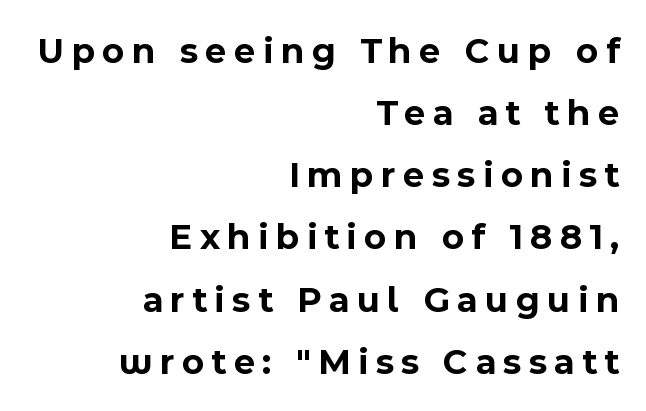
The image shows 37 px bold sans-serif type, upright; set right-aligned, normal line spacing (1.68x), unusually wide letter spacing (+0.2 em), not underlined; a medium x-height.
